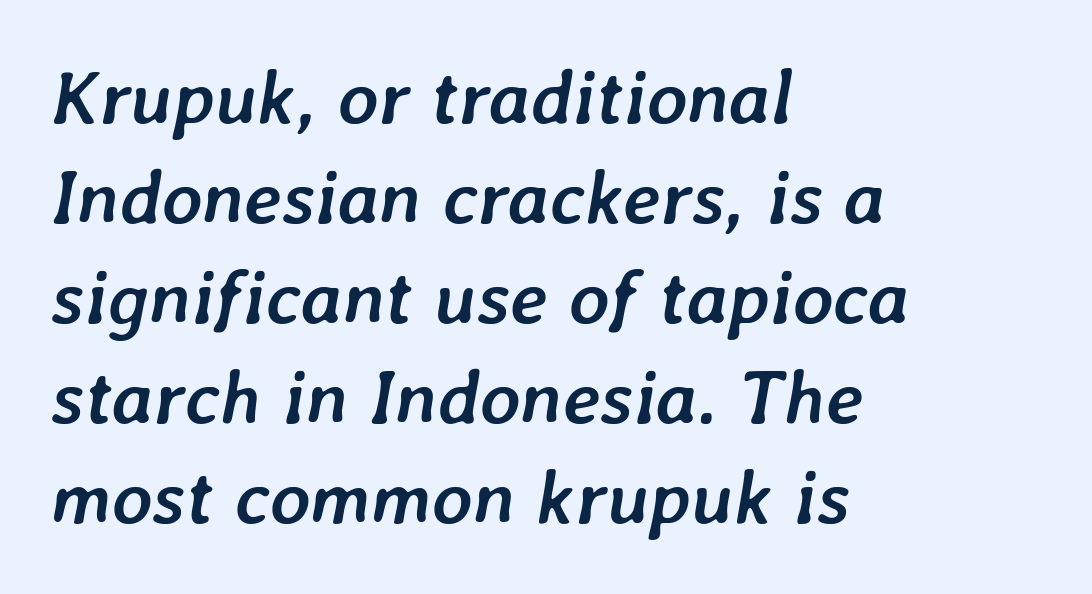
Q: Is the text bold? A: Yes.
Q: Is the text italic (slanted)? A: Yes, it leans right by about 7 degrees.
Q: Is the text underlined? A: No.
Q: How is the paragraph aligned? A: Left-aligned.
Q: Is the spacing between letters normal or unusually wide? A: Normal.
Q: Is the spacing between lines tight, normal or loose? A: Normal.
Q: Width (condensed, normal, or wide)? A: Normal.
Q: Stroke contrast? A: Low.
Q: x-height? A: Medium.
Q: Monospaced? A: No.
